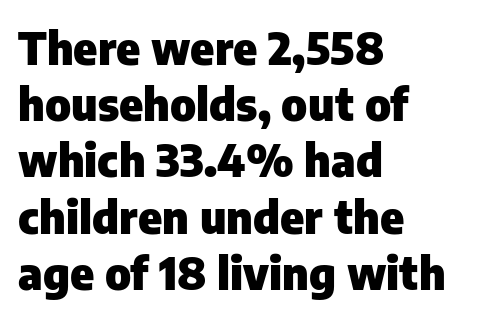
Q: Is the text bold? A: Yes.
Q: Is the text italic (slanted)? A: No, it is upright.
Q: Is the typeface a serif or a sans-serif typeface? A: Sans-serif.
Q: Is the text underlined? A: No.
Q: How is the paragraph aligned? A: Left-aligned.
Q: Is the spacing between letters normal or unusually wide? A: Normal.
Q: Is the spacing between lines tight, normal or loose? A: Normal.
Q: Width (condensed, normal, or wide)? A: Normal.
Q: Stroke contrast? A: Low.
Q: x-height? A: Medium.
Q: Monospaced? A: No.
